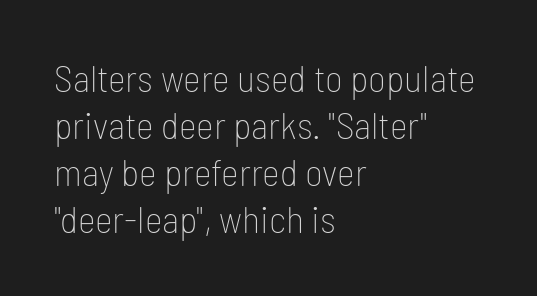
{"serif": "no", "italic": "no", "bold": "no", "weight": "thin", "width": "condensed", "stroke_contrast": "low", "x_height": "medium", "monospaced": "no", "underline": "no", "align": "left", "line_spacing_ratio": 1.24, "letter_spacing": "normal", "letter_spacing_em": 0.0, "glyph_px": 38}
